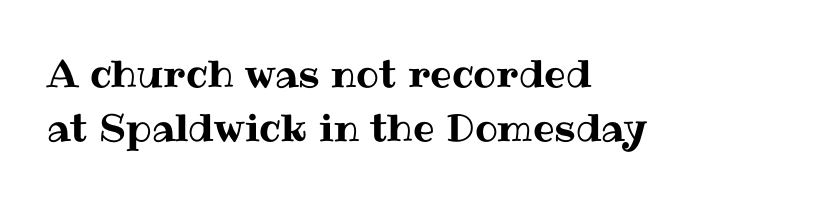
Honestly, there is no underline to notice here at all. Leftover space on each line is placed entirely after the last word. Every character sits straight up, as roman type does. Does extra space separate the letters? No, they use regular spacing.
